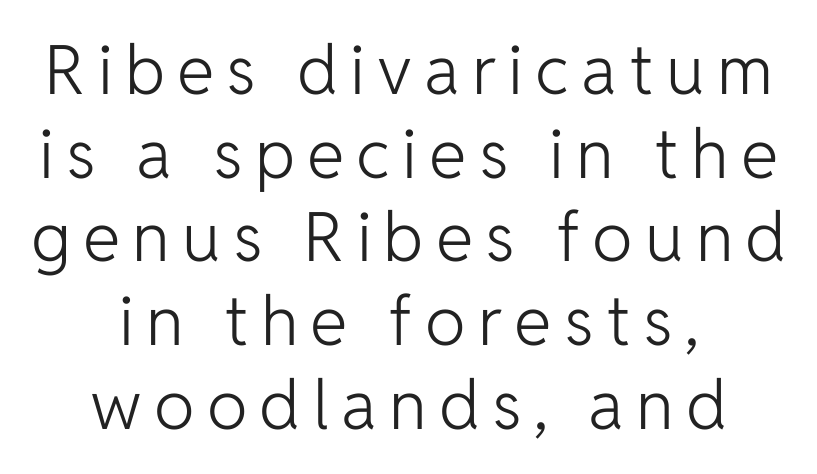
Q: Is the text bold? A: No.
Q: Is the text italic (slanted)? A: No, it is upright.
Q: Is the typeface a serif or a sans-serif typeface? A: Sans-serif.
Q: Is the text underlined? A: No.
Q: How is the paragraph aligned? A: Centered.
Q: Width (condensed, normal, or wide)? A: Normal.
Q: Stroke contrast? A: Low.
Q: x-height? A: Medium.
Q: Monospaced? A: No.
